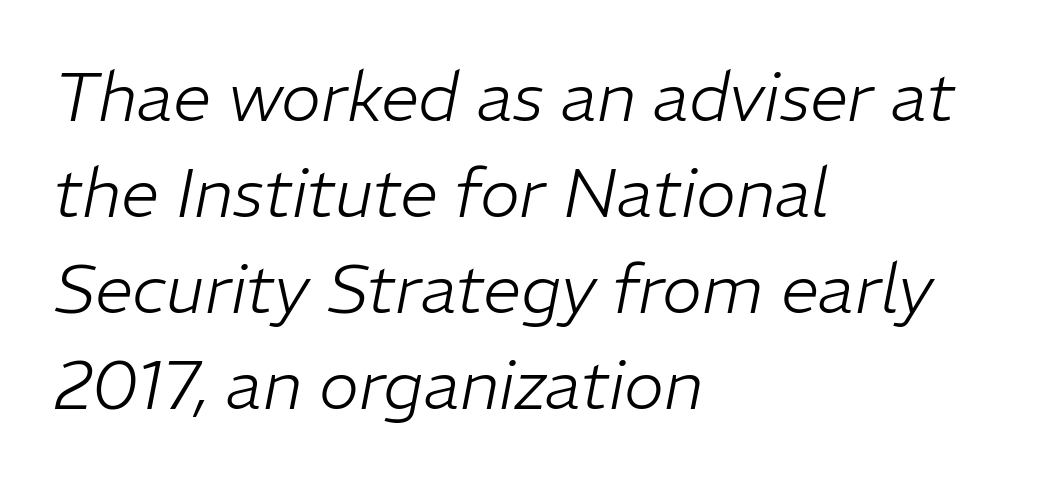
{"italic": "yes", "lean": "right", "slant_degrees": 11, "bold": "no", "weight": "light", "width": "normal", "stroke_contrast": "low", "x_height": "medium", "monospaced": "no", "underline": "no", "align": "left", "line_spacing": "normal", "line_spacing_ratio": 1.41, "letter_spacing": "normal", "letter_spacing_em": 0.0, "glyph_px": 68}
